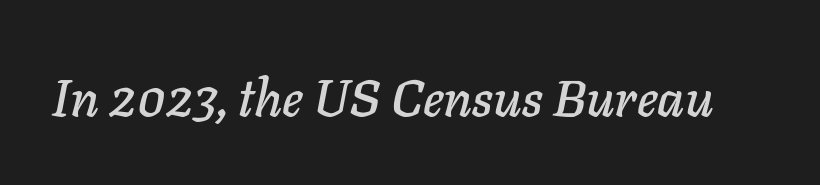
Slanted lettering throughout. The space directly below the letters is spotless. Proportional: the letters do not fall into vertical columns. The horizontal fit of the characters is conventional and even.
